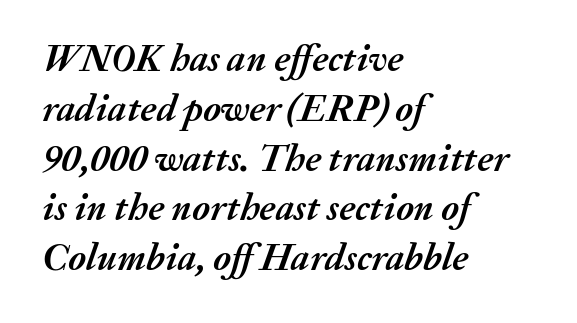
{"italic": "yes", "lean": "right", "slant_degrees": 20, "bold": "yes", "weight": "semibold", "width": "normal", "stroke_contrast": "medium", "x_height": "medium", "monospaced": "no", "underline": "no", "align": "left", "line_spacing": "normal", "line_spacing_ratio": 1.31, "letter_spacing": "normal", "letter_spacing_em": 0.0, "glyph_px": 38}
